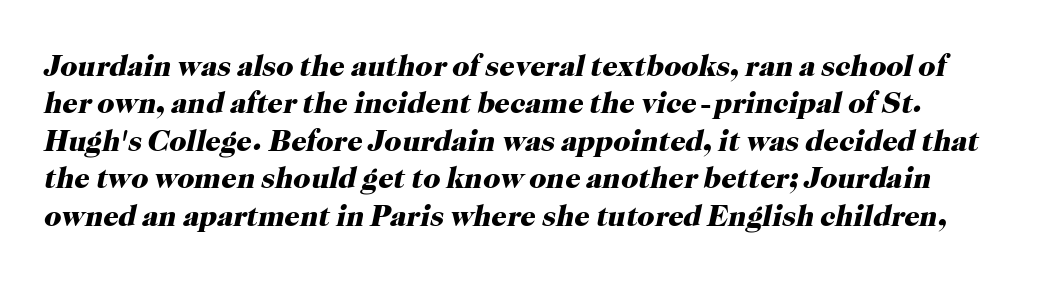
This sample keeps an unexceptional amount of space between lines. Words appear dense and cohesive because spacing is normal. The area under the type is left untouched. This sample uses an oblique cut, with every glyph tilted off the vertical. You could not count columns in this text — the font is proportionally spaced. Stroke thickness is high; the sample reads as a true bold.
